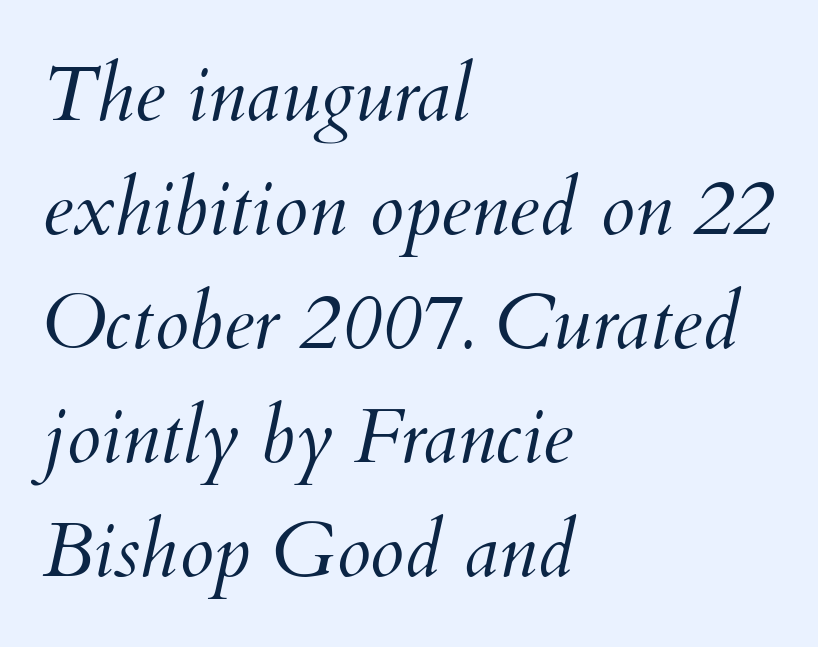
{"italic": "yes", "lean": "right", "slant_degrees": 12, "bold": "no", "weight": "light", "width": "normal", "stroke_contrast": "medium", "x_height": "small", "monospaced": "no", "underline": "no", "align": "left", "line_spacing": "normal", "line_spacing_ratio": 1.46, "letter_spacing": "normal", "letter_spacing_em": 0.0, "glyph_px": 78}
